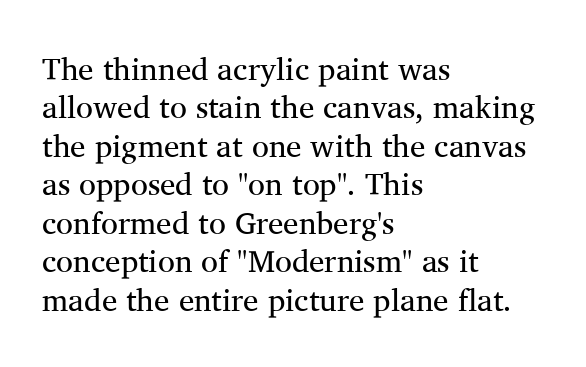
The image shows 31 px regular-weight serif type, upright; set left-aligned, line spacing 1.24x, normal letter spacing, not underlined; medium stroke contrast and a medium x-height.
